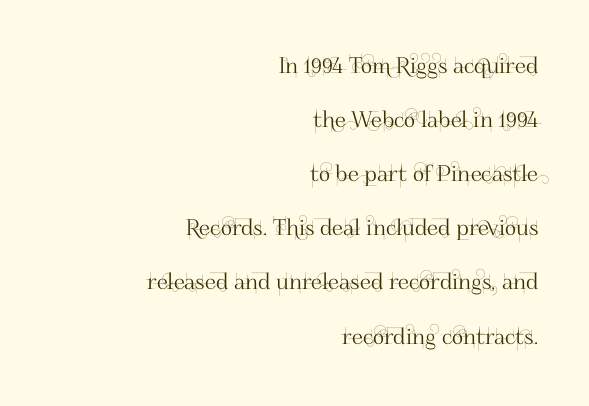
The image shows 22 px text type, upright; set right-aligned, loose line spacing (2.46x), normal letter spacing, not underlined.
